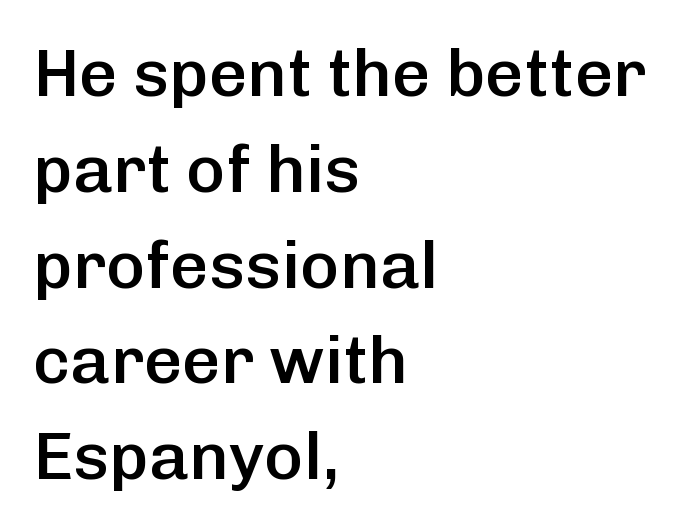
Q: Is the text bold? A: Semi-bold.
Q: Is the text italic (slanted)? A: No, it is upright.
Q: Is the typeface a serif or a sans-serif typeface? A: Sans-serif.
Q: Is the text underlined? A: No.
Q: How is the paragraph aligned? A: Left-aligned.
Q: Is the spacing between letters normal or unusually wide? A: Normal.
Q: Is the spacing between lines tight, normal or loose? A: Normal.
Q: Width (condensed, normal, or wide)? A: Normal.
Q: Stroke contrast? A: Low.
Q: x-height? A: Medium.
Q: Monospaced? A: No.
